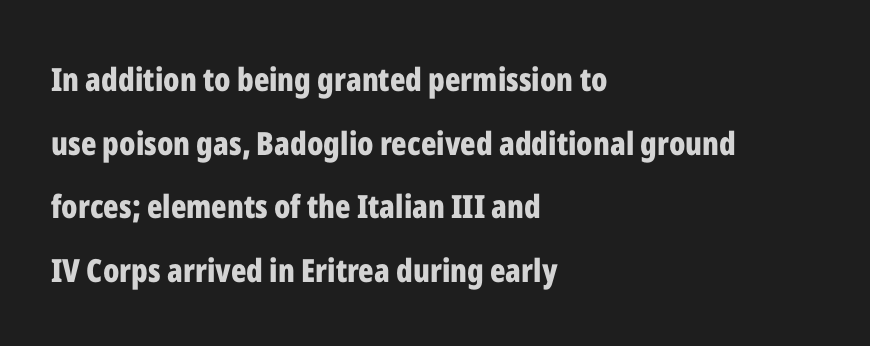
{"serif": "no", "italic": "no", "bold": "yes", "weight": "bold", "width": "condensed", "stroke_contrast": "low", "x_height": "medium", "monospaced": "no", "underline": "no", "align": "left", "line_spacing": "loose", "line_spacing_ratio": 1.99, "letter_spacing": "normal", "letter_spacing_em": 0.0, "glyph_px": 32}
